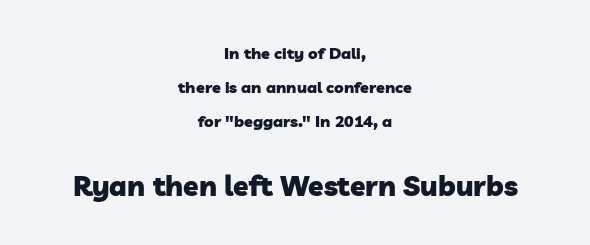
Q: Is the text bold? A: Yes.
Q: Is the typeface a serif or a sans-serif typeface? A: Sans-serif.
Q: Is the text underlined? A: No.
Q: How is the paragraph aligned? A: Centered.
Q: Is the spacing between letters normal or unusually wide? A: Normal.
Q: Is the spacing between lines tight, normal or loose? A: Loose.
Q: Which block of text is set in a larger size, the first (top) or the second (bottom)? A: The second (bottom) one.
Q: Width (condensed, normal, or wide)? A: Normal.
Q: Stroke contrast? A: Low.
Q: x-height? A: Medium.
Q: Monospaced? A: No.
